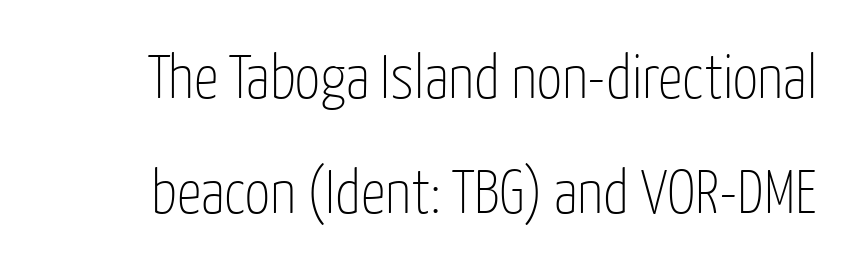
The image shows 62 px thin, condensed sans-serif type, upright; set line spacing 1.85x, normal letter spacing, not underlined; low stroke contrast and a medium x-height.
